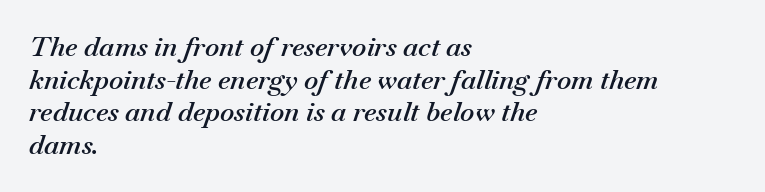
Q: Is the text bold? A: Semi-bold.
Q: Is the text italic (slanted)? A: Yes, it leans right by about 18 degrees.
Q: Is the text underlined? A: No.
Q: How is the paragraph aligned? A: Left-aligned.
Q: Is the spacing between letters normal or unusually wide? A: Normal.
